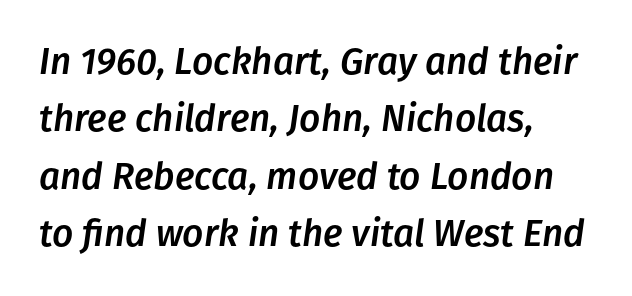
Horizontally, the lines are justified to the leading edge only. The face used here is proportionally spaced, like ordinary book or web type. There is no visible air inserted between adjacent glyphs. The vertical gap from one line to the next is medium. Italic: yes, the glyphs are oblique.
